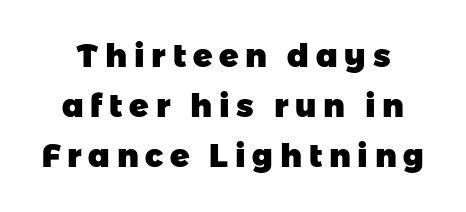
{"serif": "no", "bold": "yes", "weight": "heavy", "width": "normal", "stroke_contrast": "low", "x_height": "medium", "monospaced": "no", "underline": "no", "line_spacing": "normal", "line_spacing_ratio": 1.56, "letter_spacing": "wide", "letter_spacing_em": 0.21, "glyph_px": 32}
